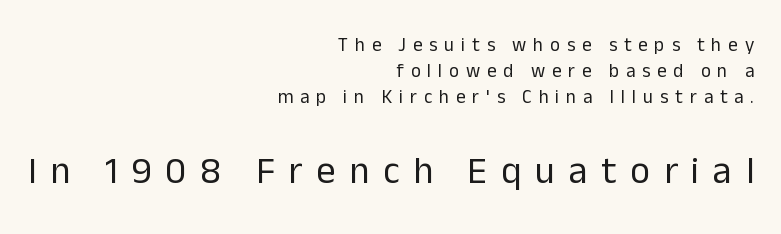
Q: Is the text bold? A: No.
Q: Is the text italic (slanted)? A: No, it is upright.
Q: Is the typeface a serif or a sans-serif typeface? A: Sans-serif.
Q: Is the text underlined? A: No.
Q: How is the paragraph aligned? A: Right-aligned.
Q: Is the spacing between letters normal or unusually wide? A: Unusually wide.
Q: Is the spacing between lines tight, normal or loose? A: Normal.
Q: Which block of text is set in a larger size, the first (top) or the second (bottom)? A: The second (bottom) one.
Q: Width (condensed, normal, or wide)? A: Normal.
Q: Stroke contrast? A: Low.
Q: x-height? A: Medium.
Q: Monospaced? A: No.
